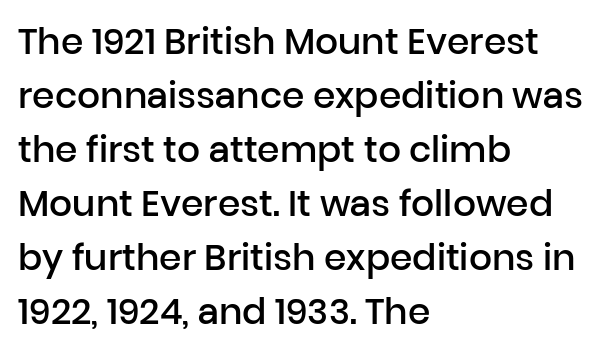
Q: Is the text bold? A: Semi-bold.
Q: Is the text italic (slanted)? A: No, it is upright.
Q: Is the typeface a serif or a sans-serif typeface? A: Sans-serif.
Q: Is the text underlined? A: No.
Q: How is the paragraph aligned? A: Left-aligned.
Q: Is the spacing between letters normal or unusually wide? A: Normal.
Q: Is the spacing between lines tight, normal or loose? A: Normal.
Q: Width (condensed, normal, or wide)? A: Normal.
Q: Stroke contrast? A: Low.
Q: x-height? A: Medium.
Q: Monospaced? A: No.
